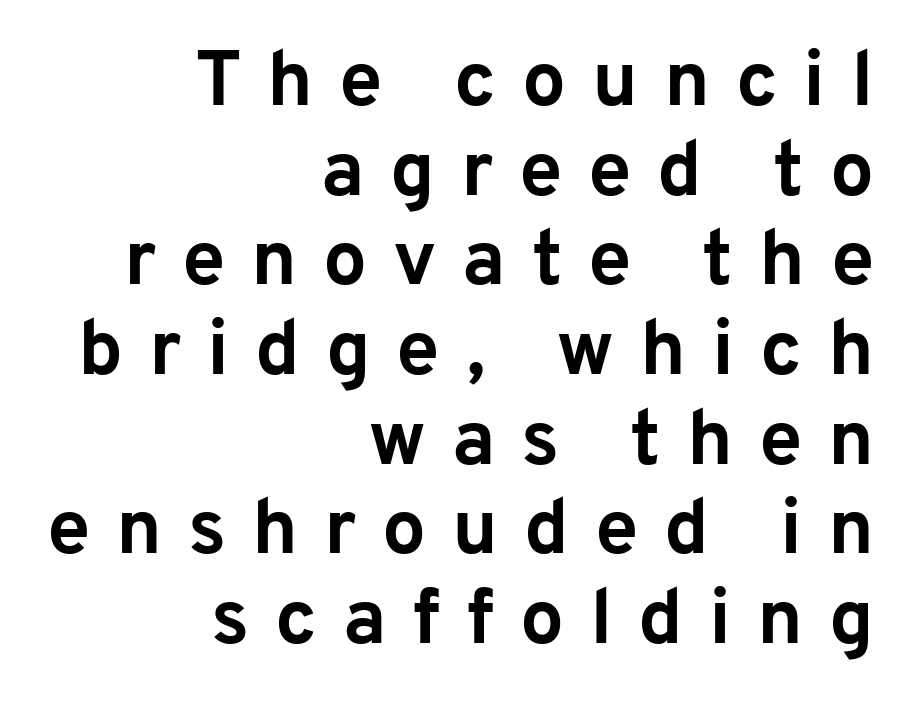
{"serif": "no", "italic": "no", "bold": "yes", "weight": "bold", "width": "normal", "stroke_contrast": "low", "x_height": "medium", "monospaced": "no", "underline": "no", "align": "right", "line_spacing": "tight", "line_spacing_ratio": 1.15, "letter_spacing": "wide", "letter_spacing_em": 0.33, "glyph_px": 78}
